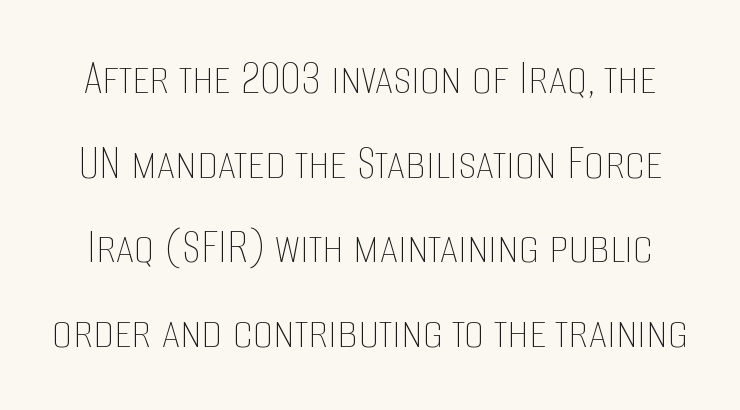
{"italic": "no", "bold": "no", "weight": "thin", "width": "condensed", "stroke_contrast": "low", "x_height": "large", "monospaced": "no", "underline": "no", "line_spacing": "normal", "line_spacing_ratio": 1.66, "letter_spacing": "normal", "letter_spacing_em": 0.0, "glyph_px": 51}
